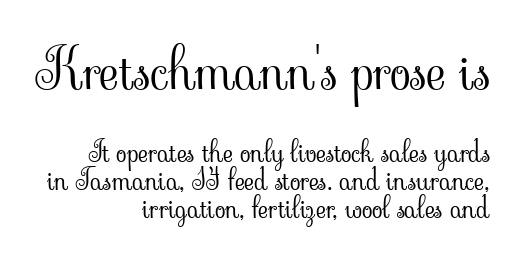
The image shows 55 px light serif type, upright; set right-aligned, tight line spacing (1.01x), normal letter spacing, not underlined; the first (top) block is 1.96x larger; low stroke contrast and a small x-height.
